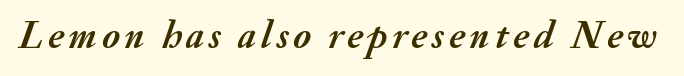
Q: Is the text bold? A: Yes.
Q: Is the text italic (slanted)? A: Yes, it leans right by about 20 degrees.
Q: Is the text underlined? A: No.
Q: Width (condensed, normal, or wide)? A: Normal.
Q: Stroke contrast? A: Medium.
Q: x-height? A: Small.
Q: Monospaced? A: No.
